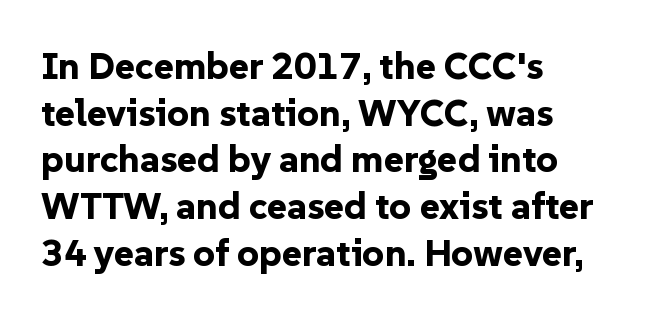
The image shows 38 px bold sans-serif type, upright; set left-aligned, line spacing 1.23x, normal letter spacing, not underlined; low stroke contrast and a medium x-height.
